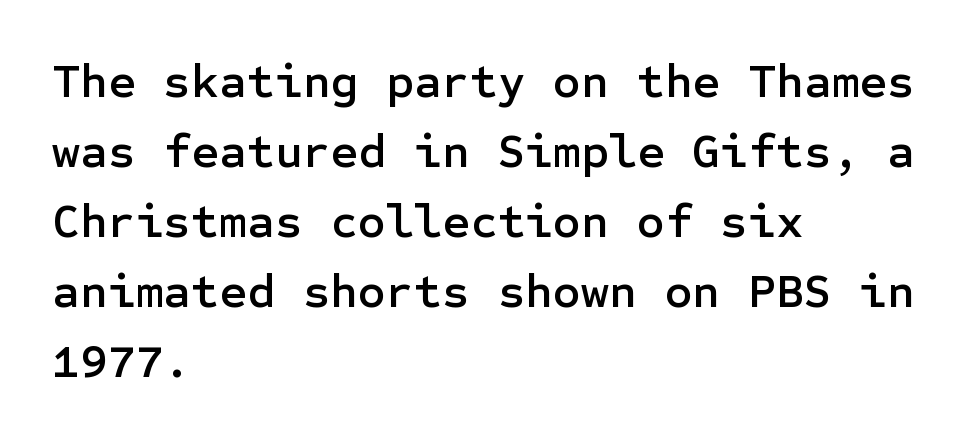
Beneath every word, the page is bare. Normally led — the rows are evenly, conventionally spaced. You can tell from the bare stems that sans-serif type was used. The face used here is rendered with its standard letterfit. One-word summary of the alignment: left. These lines were composed using upright roman letters.
